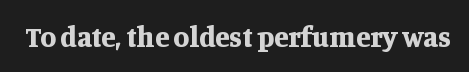
No word sits above an underline. Compared with typical body copy, the letter spacing here is the same. Letterform terminals end in serifs throughout the passage. Note the varied advance widths — an 'i' is clearly narrower than an 'm'. How heavy is the stroke? Heavy — this is a bold.
